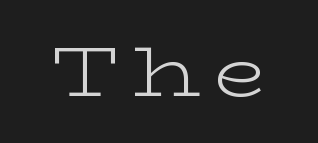
The baseline area is clear. The rendering shows small feet on the letterforms — a serif design. A typesetter would call this proportional, since set widths differ per character. Compared with a typical body face, this is equally light or lighter still.
